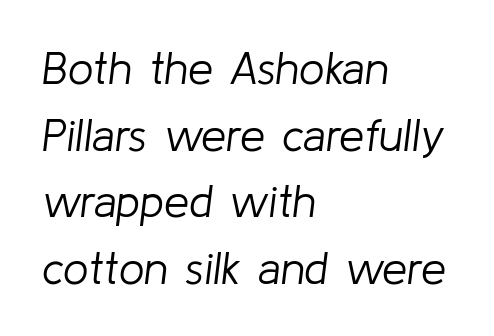
Q: Is the text bold? A: No.
Q: Is the text italic (slanted)? A: Yes, it leans right by about 8 degrees.
Q: Is the text underlined? A: No.
Q: How is the paragraph aligned? A: Left-aligned.
Q: Is the spacing between letters normal or unusually wide? A: Normal.
Q: Is the spacing between lines tight, normal or loose? A: Normal.
Q: Width (condensed, normal, or wide)? A: Normal.
Q: Stroke contrast? A: Low.
Q: x-height? A: Medium.
Q: Monospaced? A: No.
